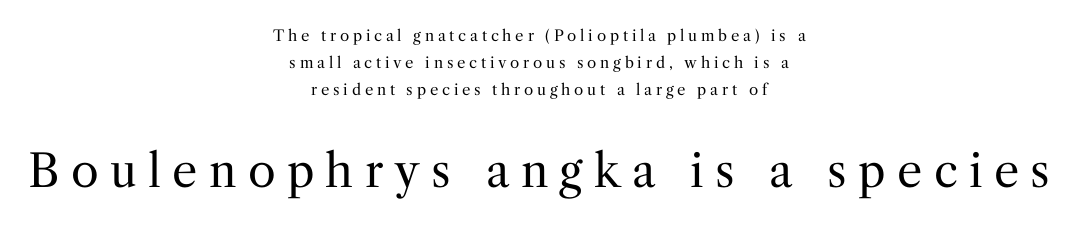
The image shows 45 px regular-weight serif type, upright; set centered, line spacing 1.8x, unusually wide letter spacing (+0.25 em), not underlined; the second (bottom) block is 3.0x larger; medium stroke contrast and a medium x-height.
